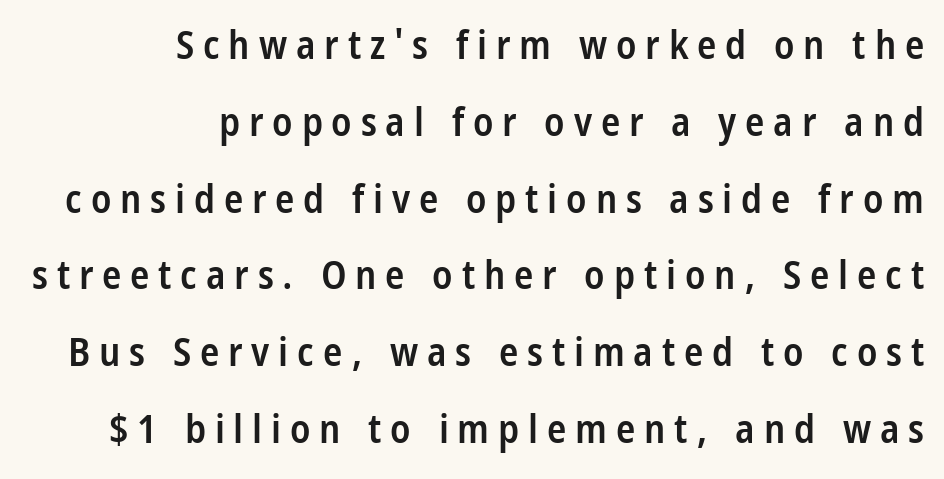
The image shows 40 px semibold, condensed sans-serif type, upright; set right-aligned, loose line spacing (1.92x), unusually wide letter spacing (+0.22 em), not underlined; low stroke contrast and a large x-height.
